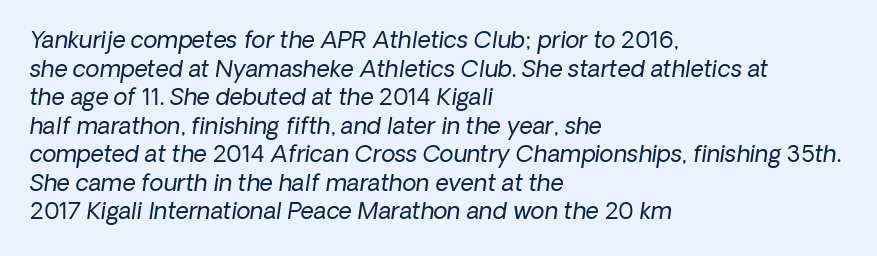
Q: Is the text bold? A: No.
Q: Is the text italic (slanted)? A: Yes, it leans right by about 8 degrees.
Q: Is the text underlined? A: No.
Q: How is the paragraph aligned? A: Left-aligned.
Q: Is the spacing between letters normal or unusually wide? A: Normal.
